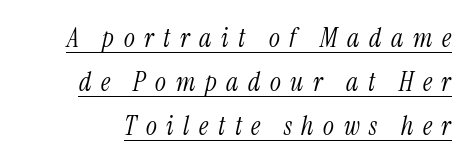
{"italic": "yes", "lean": "right", "slant_degrees": 13, "bold": "no", "underline": "yes", "line_spacing": "normal", "line_spacing_ratio": 1.69, "letter_spacing": "wide", "letter_spacing_em": 0.37, "glyph_px": 26}
